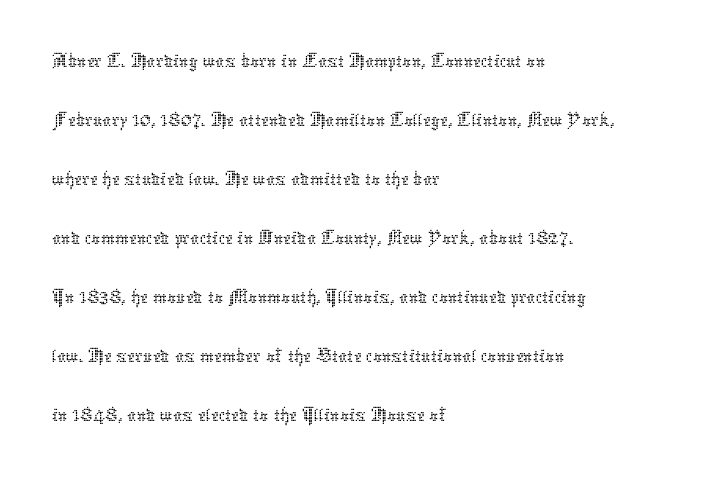
Upright lettering throughout. The rendering uses a moderate line-height, typical for paragraphs. Notice how the passage keeps a crisp vertical edge on the left only. This sample has the flowing, uneven cadence of proportional lettering. Inter-character spacing is left at the font's built-in metrics.
